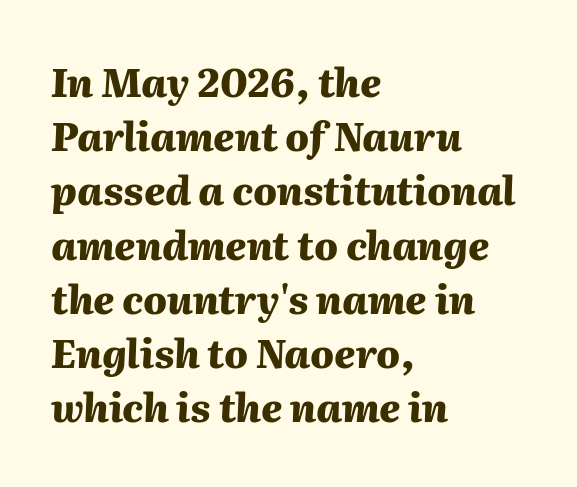
{"italic": "yes", "lean": "right", "slant_degrees": 2, "bold": "yes", "weight": "heavy", "width": "normal", "stroke_contrast": "medium", "x_height": "medium", "monospaced": "no", "underline": "no", "align": "left", "line_spacing": "normal", "line_spacing_ratio": 1.39, "letter_spacing": "normal", "letter_spacing_em": 0.0, "glyph_px": 39}
